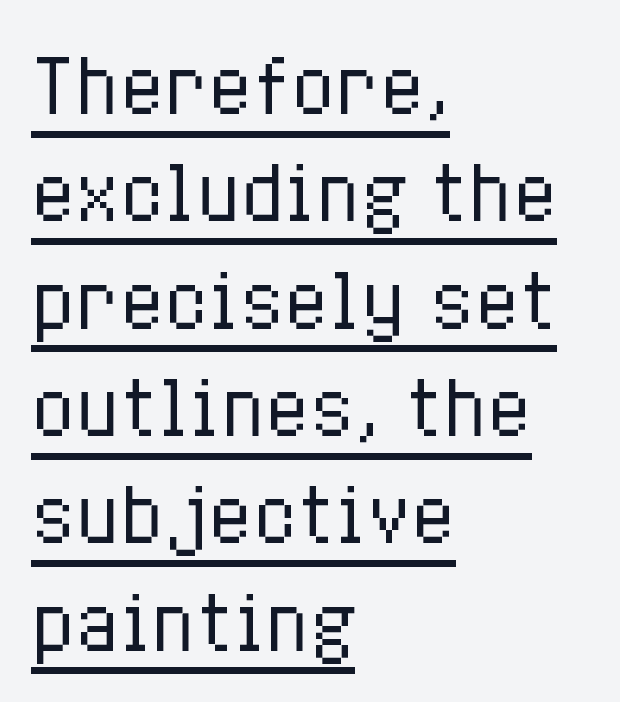
This sample is left-justified, so line endings fall wherever the words run out. Think of a printed novel: that variable character pitch is what you see here. Characters follow at the spacing the type designer built in. These lines sit exactly where default settings would place them. The letters stand upright; this is a roman face. Is there an underline? Yes — a line sits under the letters.
